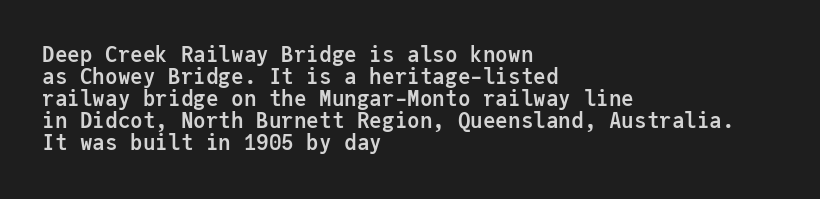
The image shows 21 px bold type, upright; set left-aligned, tight line spacing (1.05x), normal letter spacing, not underlined.
